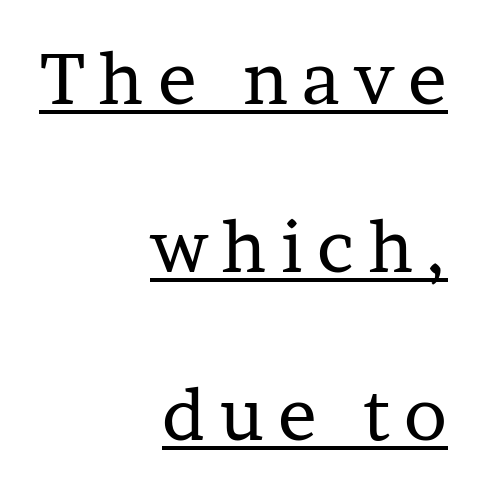
{"serif": "yes", "italic": "no", "bold": "no", "weight": "regular", "width": "normal", "stroke_contrast": "low", "x_height": "medium", "monospaced": "no", "underline": "yes", "align": "right", "line_spacing": "loose", "line_spacing_ratio": 2.33, "letter_spacing": "wide", "letter_spacing_em": 0.2, "glyph_px": 72}
